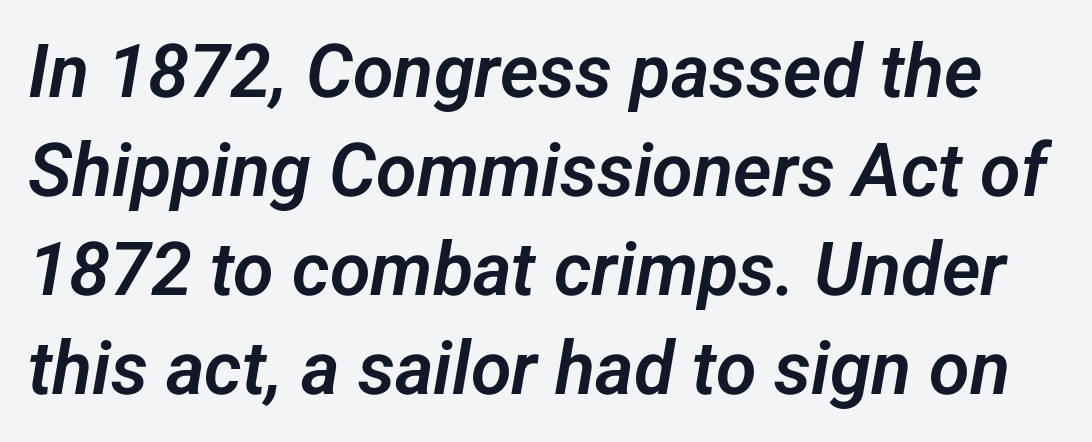
In terms of letterform style, serifs are entirely absent. Nobody touched the tracking dial on this one. The vertical gap from one line to the next is medium. Do the characters align in a grid? No, the font is proportional. Any mark beneath the type? The region is blank.
